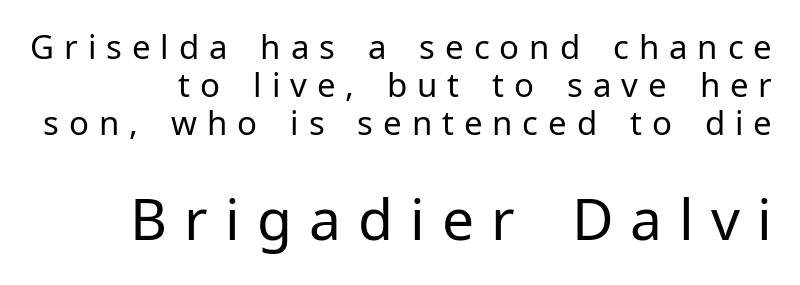
The image shows 57 px regular-weight sans-serif type, upright; set right-aligned, tight line spacing (1.15x), unusually wide letter spacing (+0.3 em), not underlined; the second (bottom) block is 1.73x larger; low stroke contrast and a medium x-height.
